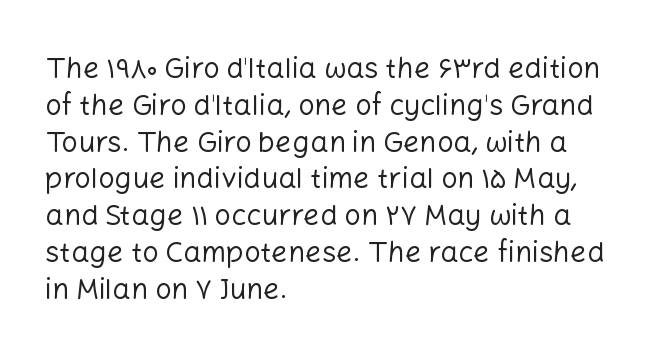
{"serif": "no", "italic": "no", "bold": "no", "weight": "regular", "width": "normal", "stroke_contrast": "low", "x_height": "medium", "monospaced": "no", "underline": "no", "align": "left", "line_spacing": "normal", "line_spacing_ratio": 1.27, "letter_spacing": "normal", "letter_spacing_em": 0.0, "glyph_px": 29}
